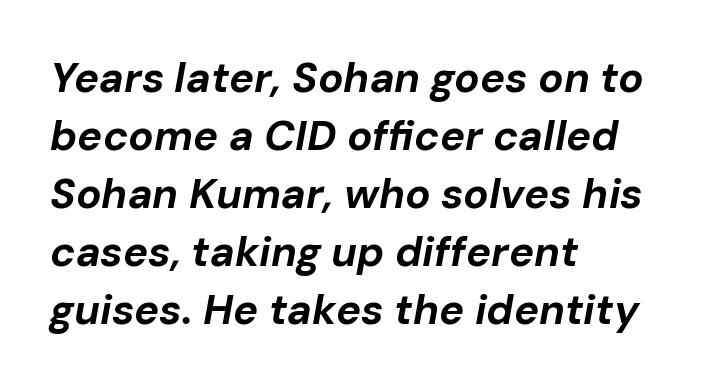
The image shows 42 px bold type, italic (leaning right); set left-aligned, normal line spacing (1.38x), normal letter spacing, not underlined; low stroke contrast and a medium x-height.
